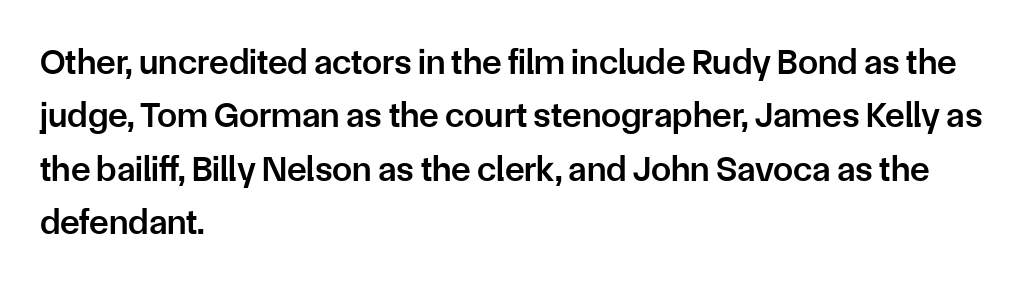
The image shows 36 px semibold sans-serif type, upright; set left-aligned, normal line spacing (1.48x), normal letter spacing, not underlined; low stroke contrast and a medium x-height.
